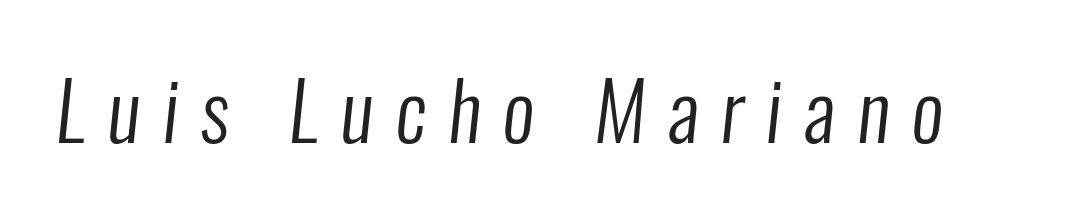
The image shows 80 px regular-weight, condensed sans-serif type; set unusually wide letter spacing (+0.27 em), not underlined; low stroke contrast and a medium x-height.
